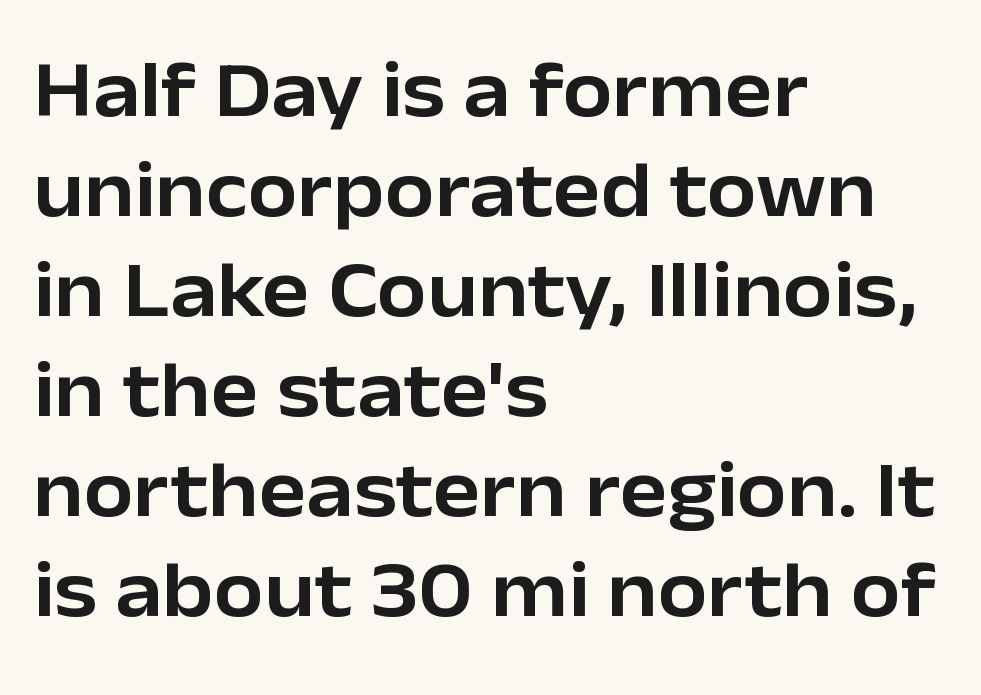
Q: Is the text italic (slanted)? A: No, it is upright.
Q: Is the typeface a serif or a sans-serif typeface? A: Sans-serif.
Q: Is the text underlined? A: No.
Q: How is the paragraph aligned? A: Left-aligned.
Q: Is the spacing between letters normal or unusually wide? A: Normal.
Q: Is the spacing between lines tight, normal or loose? A: Normal.
Q: Width (condensed, normal, or wide)? A: Normal.
Q: Stroke contrast? A: Low.
Q: x-height? A: Medium.
Q: Monospaced? A: No.
